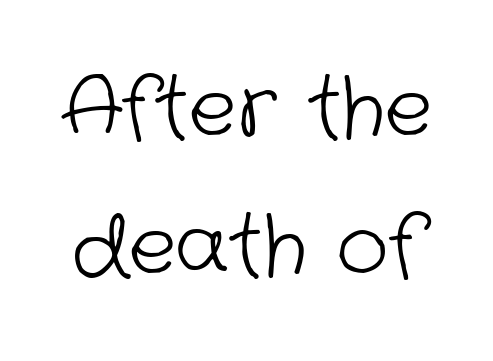
The font sits on the lighter half of the weight spectrum, regular included. A typesetter would call this zero additional tracking. Anything drawn beneath the words? Only blank space. Here the designer chose a conventional face with non-uniform glyph widths.
